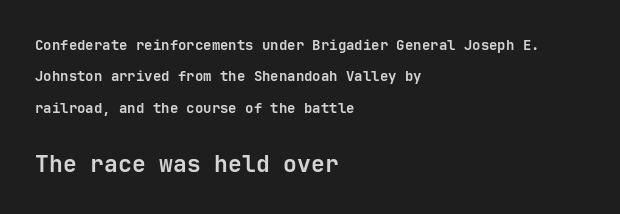
Q: Is the text bold? A: Yes.
Q: Is the text italic (slanted)? A: No, it is upright.
Q: Is the text underlined? A: No.
Q: How is the paragraph aligned? A: Left-aligned.
Q: Is the spacing between letters normal or unusually wide? A: Normal.
Q: Is the spacing between lines tight, normal or loose? A: Loose.
Q: Which block of text is set in a larger size, the first (top) or the second (bottom)? A: The second (bottom) one.
